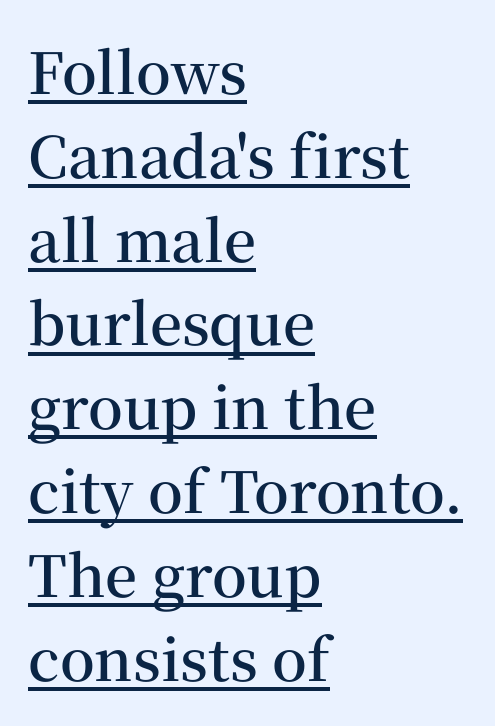
Q: Is the text bold? A: Semi-bold.
Q: Is the text italic (slanted)? A: No, it is upright.
Q: Is the typeface a serif or a sans-serif typeface? A: Serif.
Q: Is the text underlined? A: Yes.
Q: How is the paragraph aligned? A: Left-aligned.
Q: Is the spacing between letters normal or unusually wide? A: Normal.
Q: Is the spacing between lines tight, normal or loose? A: Normal.
Q: Width (condensed, normal, or wide)? A: Normal.
Q: Stroke contrast? A: Medium.
Q: x-height? A: Medium.
Q: Monospaced? A: No.
